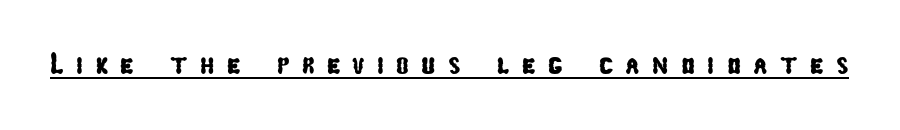
Q: Is the typeface a serif or a sans-serif typeface? A: Sans-serif.
Q: Is the text underlined? A: Yes.
Q: Is the spacing between letters normal or unusually wide? A: Unusually wide.
Q: Width (condensed, normal, or wide)? A: Condensed.
Q: Stroke contrast? A: Low.
Q: x-height? A: Medium.
Q: Monospaced? A: No.
